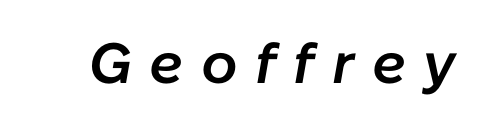
Q: Is the text bold? A: Semi-bold.
Q: Is the text italic (slanted)? A: Yes, it leans right by about 10 degrees.
Q: Is the text underlined? A: No.
Q: Is the spacing between letters normal or unusually wide? A: Unusually wide.
Q: Width (condensed, normal, or wide)? A: Normal.
Q: Stroke contrast? A: Low.
Q: x-height? A: Medium.
Q: Monospaced? A: No.
